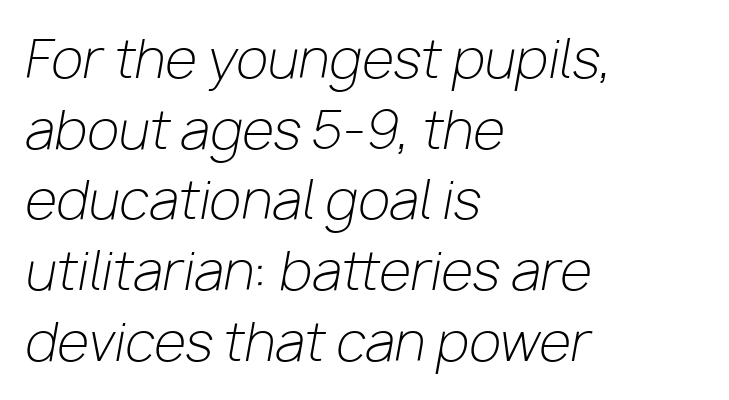
Q: Is the text bold? A: No.
Q: Is the text italic (slanted)? A: Yes, it leans right by about 10 degrees.
Q: Is the text underlined? A: No.
Q: How is the paragraph aligned? A: Left-aligned.
Q: Is the spacing between letters normal or unusually wide? A: Normal.
Q: Is the spacing between lines tight, normal or loose? A: Normal.
Q: Width (condensed, normal, or wide)? A: Normal.
Q: Stroke contrast? A: Low.
Q: x-height? A: Medium.
Q: Monospaced? A: No.
